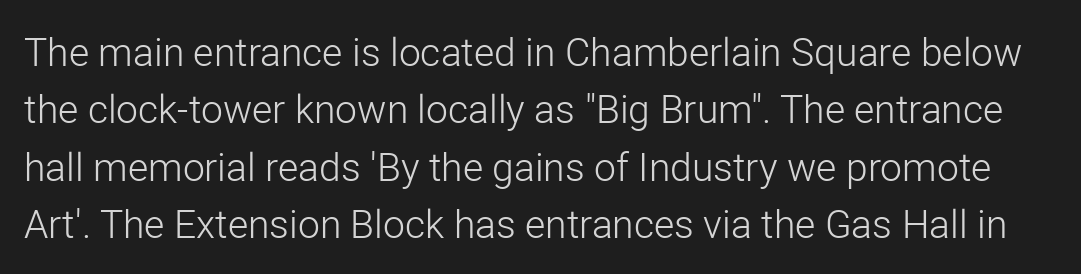
{"serif": "no", "italic": "no", "bold": "no", "weight": "light", "width": "normal", "stroke_contrast": "low", "x_height": "medium", "monospaced": "no", "underline": "no", "line_spacing": "normal", "line_spacing_ratio": 1.47, "letter_spacing": "normal", "letter_spacing_em": 0.0, "glyph_px": 39}
